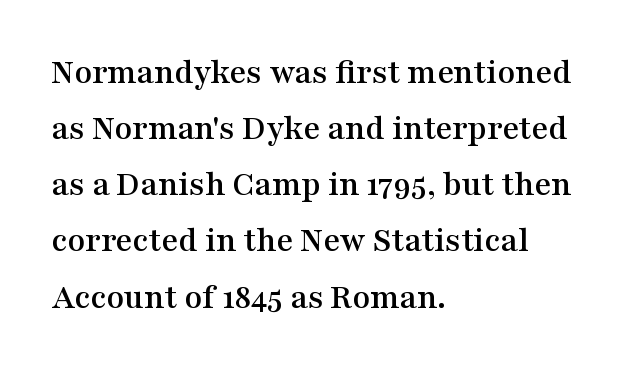
Compared with a centered layout, this one pins lines to the left instead. Designer's note — italics off, roman on. Tracking value appears to be zero — textbook default spacing. Are there feet on the stems? There are — it's a serif. If you measured baseline to baseline, you'd find a middling distance. Anything drawn beneath the words? Only blank space.
